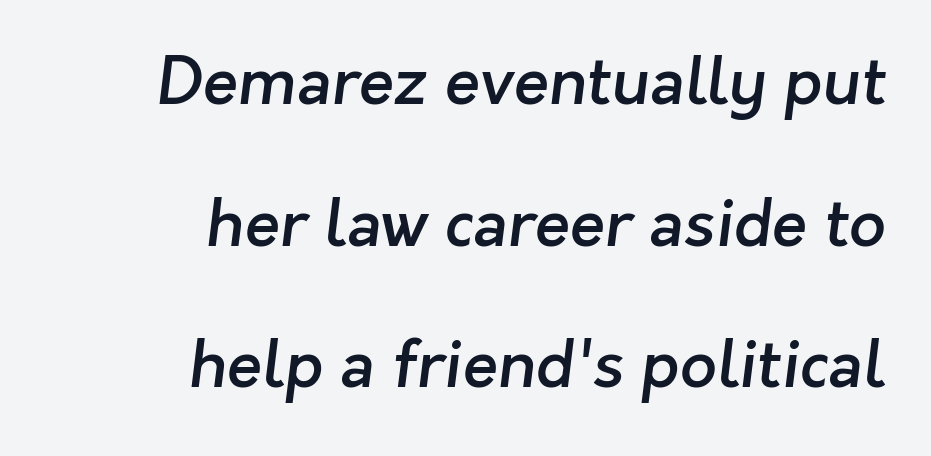
Q: Is the text bold? A: Semi-bold.
Q: Is the typeface a serif or a sans-serif typeface? A: Sans-serif.
Q: Is the text underlined? A: No.
Q: How is the paragraph aligned? A: Right-aligned.
Q: Is the spacing between letters normal or unusually wide? A: Normal.
Q: Is the spacing between lines tight, normal or loose? A: Loose.
Q: Width (condensed, normal, or wide)? A: Normal.
Q: Stroke contrast? A: Low.
Q: x-height? A: Medium.
Q: Monospaced? A: No.
